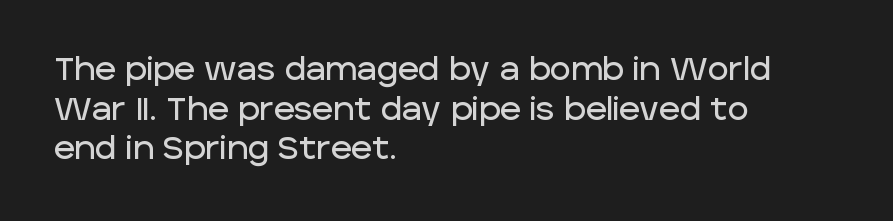
Which margin do the lines hug? The left one — the right edge is uneven. Character widths vary here, with narrow letters taking less room than wide ones. Descenders hang freely into open space. The face used here is rendered with its standard letterfit.
